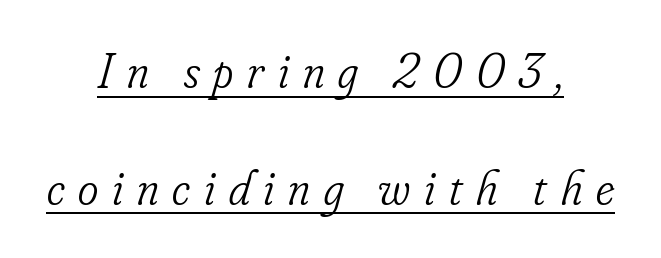
Visually the block forms a symmetrical silhouette, jagged on both flanks. Honestly, the letter spacing is so wide it's the main thing you notice. Looks like someone drew a line under every word here. Stems and bowls with no extra thickness — not bold. These lines are composed in type with serifs. These lines were composed using italics.
